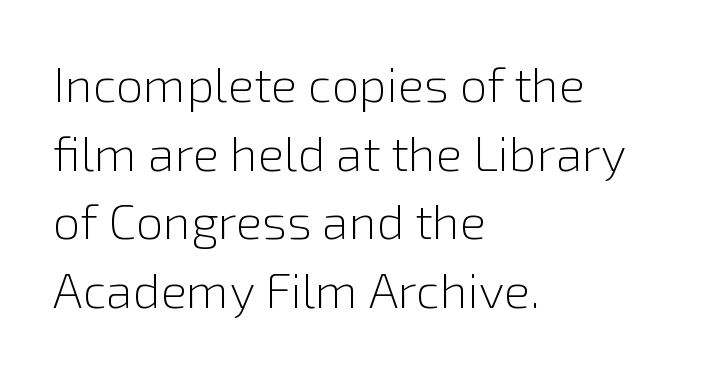
{"serif": "no", "italic": "no", "bold": "no", "weight": "light", "width": "normal", "stroke_contrast": "low", "x_height": "medium", "monospaced": "no", "underline": "no", "align": "left", "line_spacing": "normal", "line_spacing_ratio": 1.4, "letter_spacing": "normal", "letter_spacing_em": 0.0, "glyph_px": 49}
